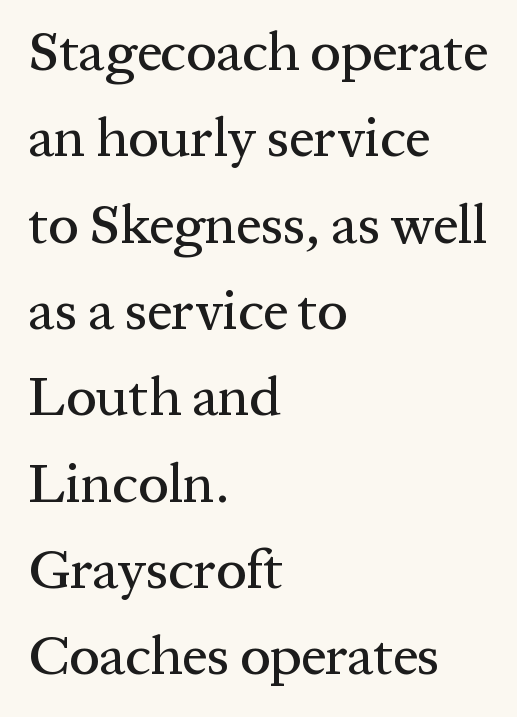
The image shows 55 px serif type, upright; set left-aligned, normal line spacing (1.57x), normal letter spacing, not underlined; medium stroke contrast and a medium x-height.
